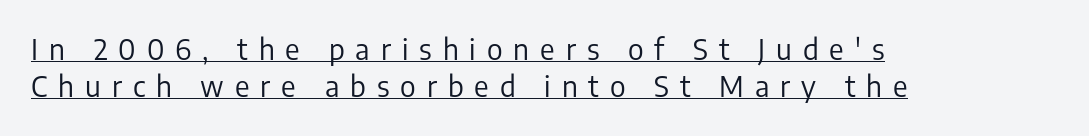
The image shows 28 px regular-weight sans-serif type, upright; set left-aligned, normal line spacing (1.33x), unusually wide letter spacing (+0.39 em), underlined; low stroke contrast and a medium x-height.
